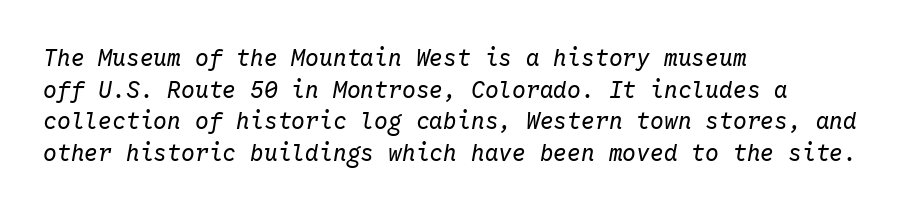
{"italic": "yes", "lean": "right", "slant_degrees": 10, "bold": "no", "underline": "no", "align": "left", "line_spacing": "normal", "line_spacing_ratio": 1.38, "letter_spacing": "normal", "letter_spacing_em": 0.0, "glyph_px": 23}
